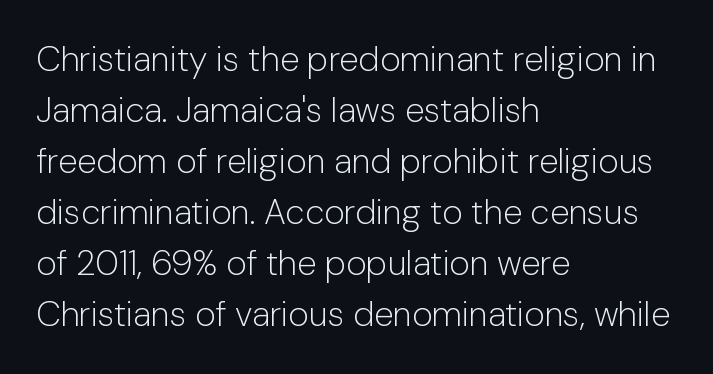
{"serif": "no", "italic": "no", "bold": "no", "weight": "light", "width": "normal", "stroke_contrast": "low", "x_height": "medium", "monospaced": "no", "underline": "no", "align": "left", "line_spacing": "normal", "line_spacing_ratio": 1.46, "letter_spacing": "normal", "letter_spacing_em": 0.0, "glyph_px": 35}
